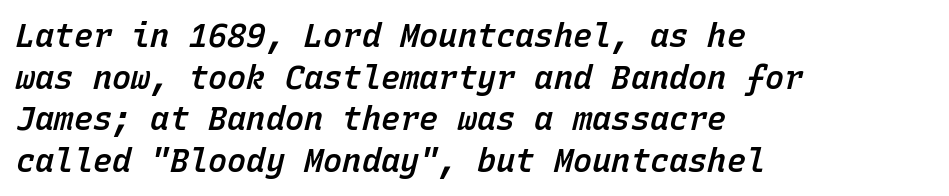
The image shows 32 px semibold type, italic (leaning right), monospaced; set left-aligned, normal line spacing (1.3x), normal letter spacing, not underlined; low stroke contrast and a medium x-height.
